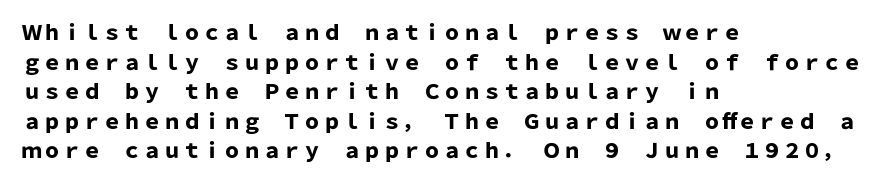
The rendering uses a bold face; every stroke is thick and dark. Compared with a centered layout, this one pins lines to the left instead. Underline: absent. In terms of letterspacing, this is plain default setting. Italic: no, the glyphs are upright roman. How would I describe the line gaps? Plain and ordinary.
